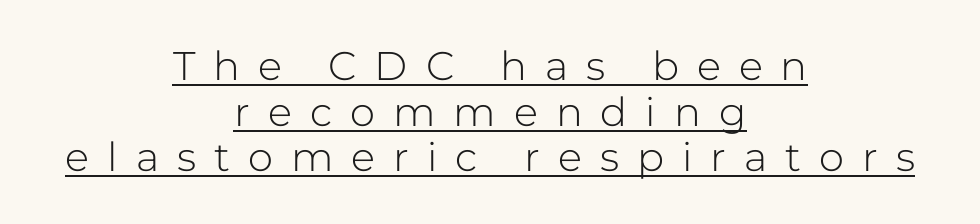
The image shows 40 px light sans-serif type, upright; set centered, tight line spacing (1.14x), unusually wide letter spacing (+0.45 em), underlined; low stroke contrast and a medium x-height.
